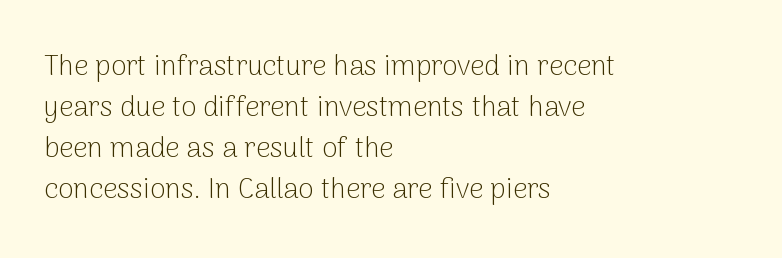
The image shows 28 px light sans-serif type, upright; set left-aligned, normal line spacing (1.46x), normal letter spacing, not underlined; low stroke contrast and a medium x-height.
